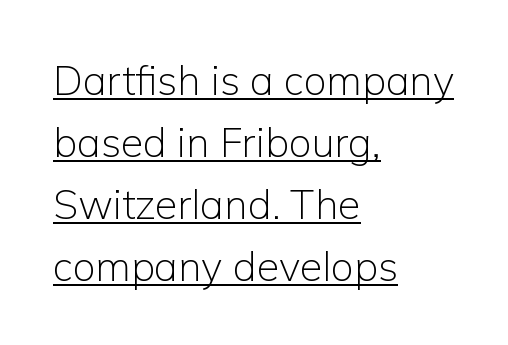
{"serif": "no", "italic": "no", "bold": "no", "weight": "light", "width": "normal", "stroke_contrast": "low", "x_height": "medium", "monospaced": "no", "underline": "yes", "align": "left", "line_spacing": "normal", "line_spacing_ratio": 1.51, "letter_spacing": "normal", "letter_spacing_em": 0.0, "glyph_px": 41}
